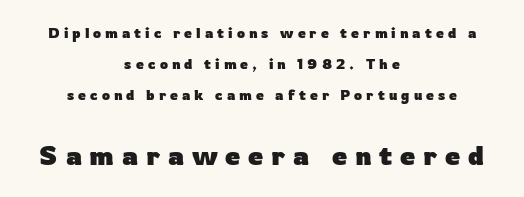
Q: Is the text bold? A: Yes.
Q: Is the text italic (slanted)? A: No, it is upright.
Q: Is the text underlined? A: No.
Q: How is the paragraph aligned? A: Centered.
Q: Is the spacing between letters normal or unusually wide? A: Unusually wide.
Q: Is the spacing between lines tight, normal or loose? A: Loose.
Q: Which block of text is set in a larger size, the first (top) or the second (bottom)? A: The second (bottom) one.
